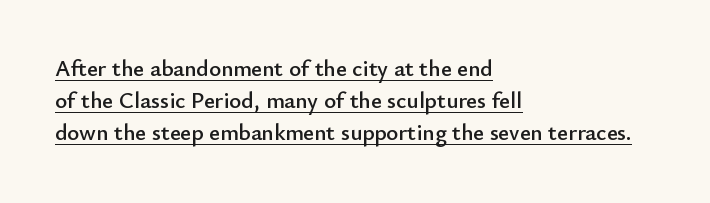
The image shows 23 px text type, upright; set left-aligned, normal line spacing (1.4x), normal letter spacing, underlined.
